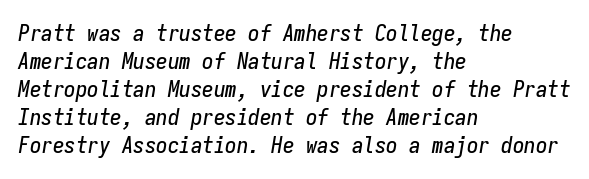
{"italic": "yes", "lean": "right", "slant_degrees": 9, "underline": "no", "align": "left", "line_spacing_ratio": 1.22, "letter_spacing": "normal", "letter_spacing_em": 0.0, "glyph_px": 23}
